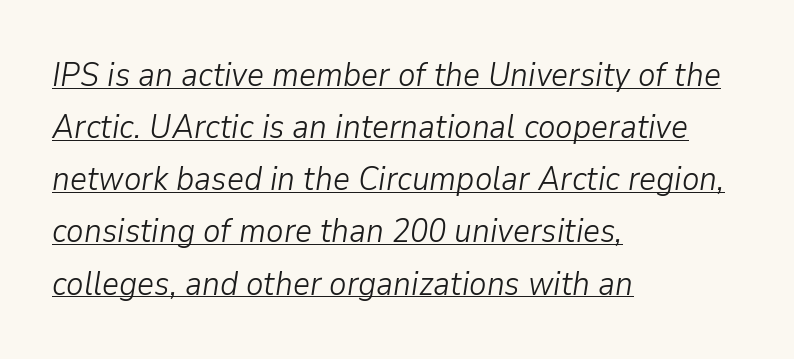
The image shows 33 px light type, italic (leaning right); set left-aligned, normal line spacing (1.58x), normal letter spacing, underlined; low stroke contrast and a medium x-height.
